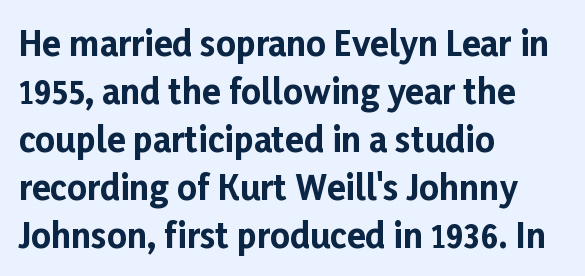
The image shows 34 px bold sans-serif type, upright; set left-aligned, normal line spacing (1.41x), normal letter spacing, not underlined; low stroke contrast and a medium x-height.
